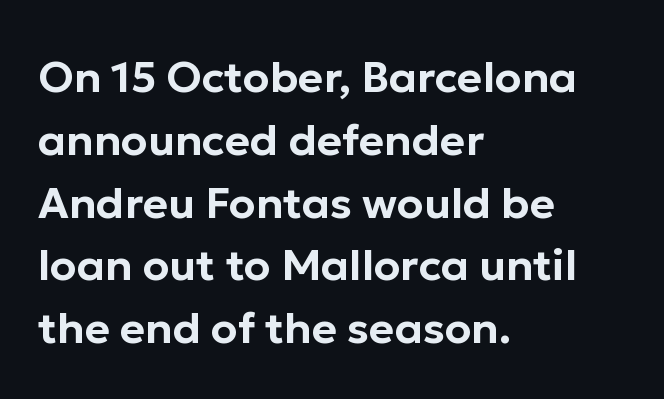
{"serif": "no", "italic": "no", "width": "normal", "stroke_contrast": "low", "x_height": "medium", "monospaced": "no", "underline": "no", "align": "left", "line_spacing": "normal", "line_spacing_ratio": 1.46, "letter_spacing": "normal", "letter_spacing_em": 0.0, "glyph_px": 43}
